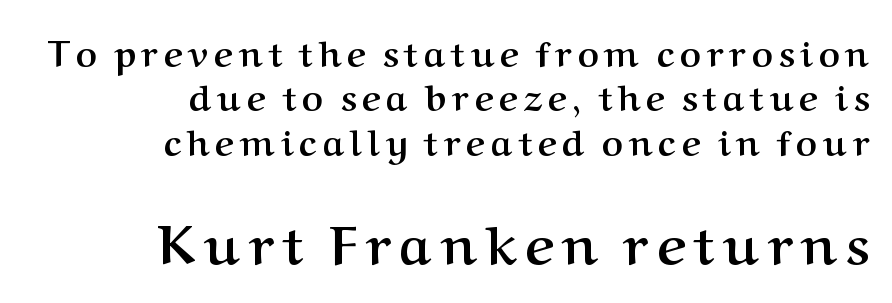
Q: Is the text bold? A: Yes.
Q: Is the text italic (slanted)? A: No, it is upright.
Q: Is the typeface a serif or a sans-serif typeface? A: Serif.
Q: Is the text underlined? A: No.
Q: How is the paragraph aligned? A: Right-aligned.
Q: Which block of text is set in a larger size, the first (top) or the second (bottom)? A: The second (bottom) one.
Q: Width (condensed, normal, or wide)? A: Normal.
Q: Stroke contrast? A: Medium.
Q: x-height? A: Medium.
Q: Monospaced? A: No.
